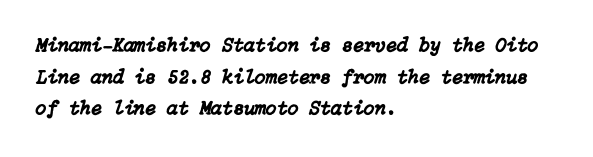
The image shows 20 px text type, italic (leaning right); set left-aligned, normal line spacing (1.58x), normal letter spacing, not underlined.
